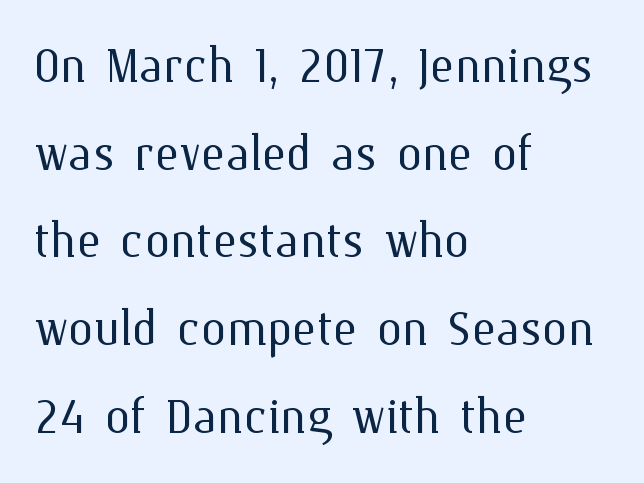
{"italic": "no", "bold": "no", "weight": "light", "width": "normal", "stroke_contrast": "medium", "x_height": "medium", "monospaced": "no", "underline": "no", "align": "left", "line_spacing": "normal", "line_spacing_ratio": 1.37, "letter_spacing": "normal", "letter_spacing_em": 0.0, "glyph_px": 64}
